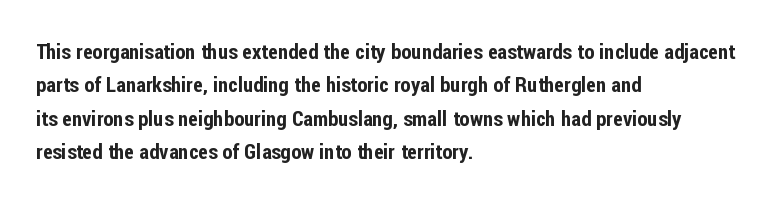
The image shows 21 px text type, upright; set left-aligned, normal line spacing (1.59x), normal letter spacing, not underlined.
